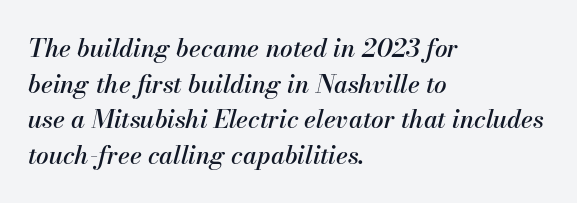
Q: Is the text italic (slanted)? A: Yes, it leans right by about 13 degrees.
Q: Is the text underlined? A: No.
Q: How is the paragraph aligned? A: Left-aligned.
Q: Is the spacing between letters normal or unusually wide? A: Normal.
Q: Is the spacing between lines tight, normal or loose? A: Normal.
